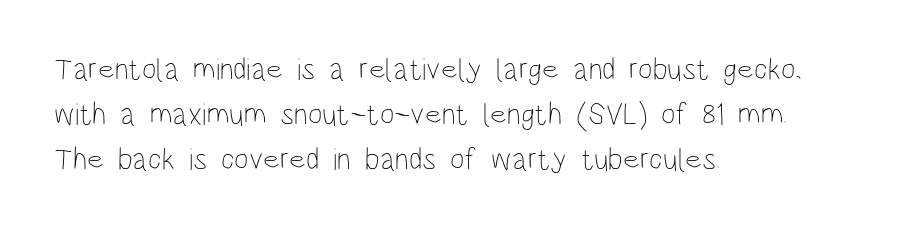
The image shows 31 px thin, condensed type, upright; set left-aligned, normal line spacing (1.45x), normal letter spacing, not underlined; low stroke contrast and a large x-height.
